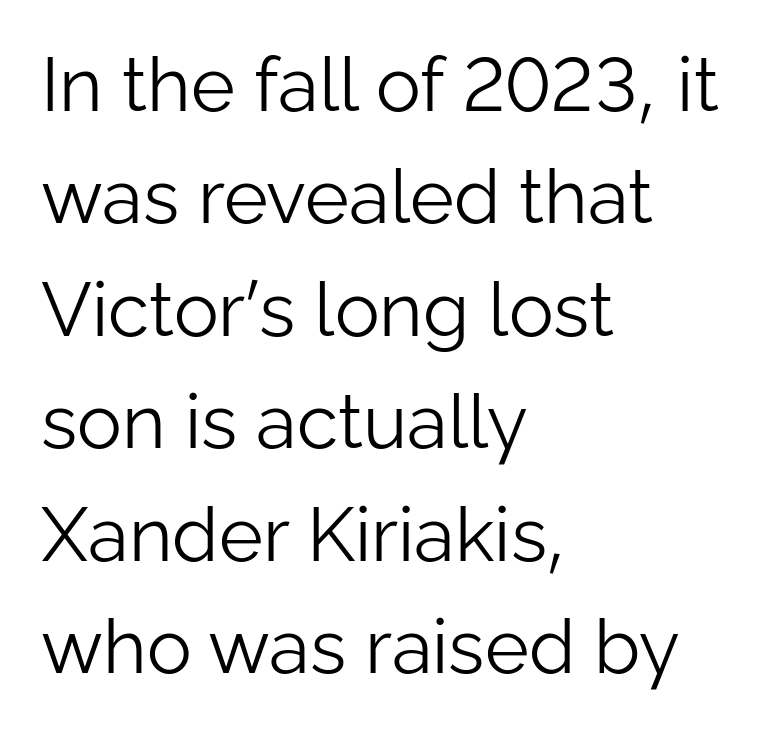
Q: Is the text bold? A: No.
Q: Is the text italic (slanted)? A: No, it is upright.
Q: Is the typeface a serif or a sans-serif typeface? A: Sans-serif.
Q: Is the text underlined? A: No.
Q: How is the paragraph aligned? A: Left-aligned.
Q: Is the spacing between letters normal or unusually wide? A: Normal.
Q: Is the spacing between lines tight, normal or loose? A: Normal.
Q: Width (condensed, normal, or wide)? A: Normal.
Q: Stroke contrast? A: Low.
Q: x-height? A: Medium.
Q: Monospaced? A: No.
